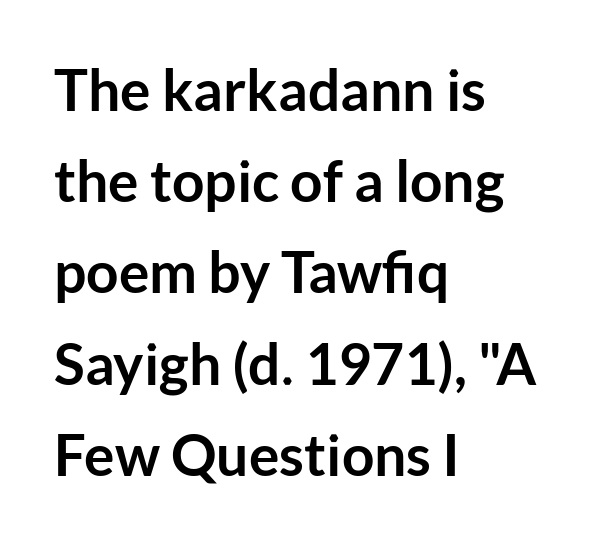
Each letter's strokes conclude bluntly, with no projecting serifs. Character widths vary here, with narrow letters taking less room than wide ones. Interline gaps are of average width in this sample. Inter-character spacing is left at the font's built-in metrics. The specimen reads as upright at a glance. Summary of weight: heavy, a full bold.
